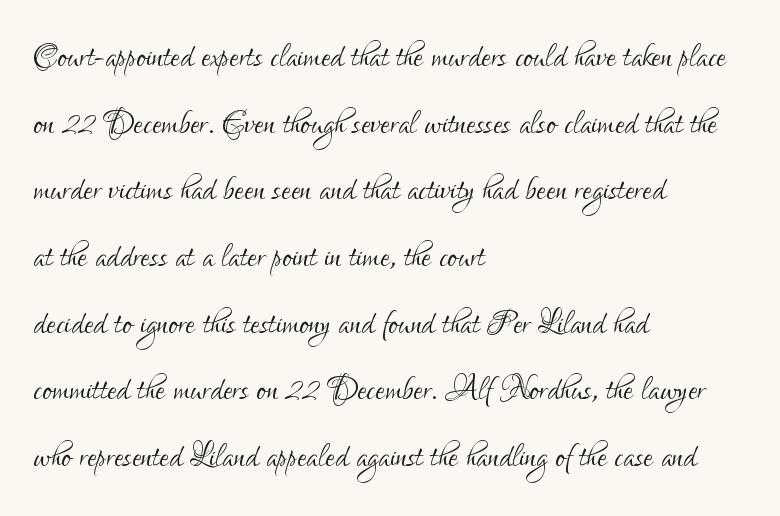
Q: Is the text bold? A: No.
Q: Is the text italic (slanted)? A: Yes.
Q: Is the typeface a serif or a sans-serif typeface? A: Sans-serif.
Q: Is the text underlined? A: No.
Q: How is the paragraph aligned? A: Left-aligned.
Q: Is the spacing between letters normal or unusually wide? A: Normal.
Q: Is the spacing between lines tight, normal or loose? A: Normal.
Q: Width (condensed, normal, or wide)? A: Condensed.
Q: Stroke contrast? A: Low.
Q: x-height? A: Small.
Q: Monospaced? A: No.
